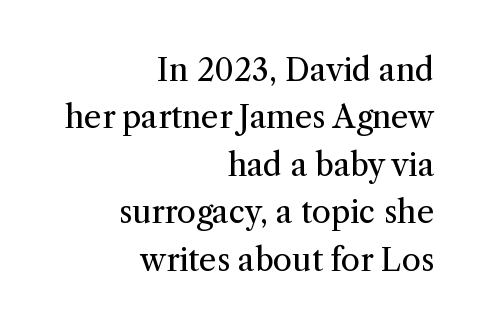
Q: Is the text bold? A: No.
Q: Is the text italic (slanted)? A: No, it is upright.
Q: Is the typeface a serif or a sans-serif typeface? A: Serif.
Q: Is the text underlined? A: No.
Q: How is the paragraph aligned? A: Right-aligned.
Q: Is the spacing between letters normal or unusually wide? A: Normal.
Q: Is the spacing between lines tight, normal or loose? A: Normal.
Q: Width (condensed, normal, or wide)? A: Normal.
Q: Stroke contrast? A: Medium.
Q: x-height? A: Medium.
Q: Monospaced? A: No.
